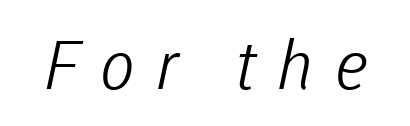
Q: Is the text bold? A: No.
Q: Is the typeface a serif or a sans-serif typeface? A: Sans-serif.
Q: Is the text underlined? A: No.
Q: Is the spacing between letters normal or unusually wide? A: Unusually wide.
Q: Width (condensed, normal, or wide)? A: Normal.
Q: Stroke contrast? A: Low.
Q: x-height? A: Medium.
Q: Monospaced? A: No.
